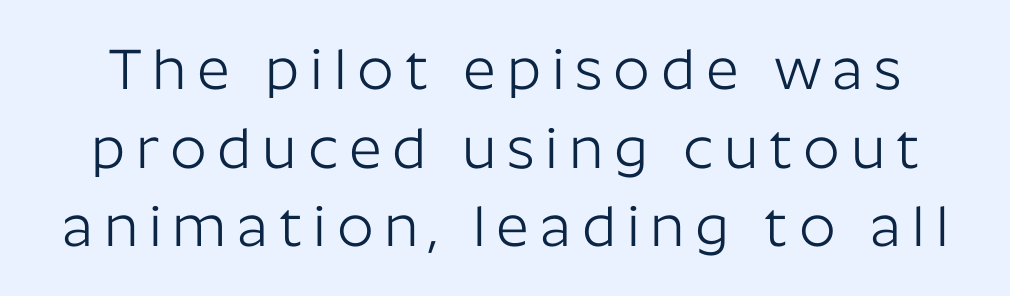
{"serif": "no", "italic": "no", "bold": "no", "weight": "light", "width": "normal", "stroke_contrast": "low", "x_height": "medium", "monospaced": "no", "underline": "no", "line_spacing": "normal", "line_spacing_ratio": 1.38, "glyph_px": 57}
